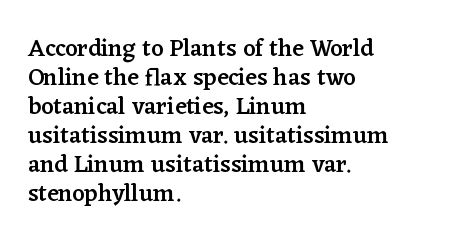
Q: Is the text bold? A: Semi-bold.
Q: Is the text italic (slanted)? A: No, it is upright.
Q: Is the text underlined? A: No.
Q: How is the paragraph aligned? A: Left-aligned.
Q: Is the spacing between letters normal or unusually wide? A: Normal.
